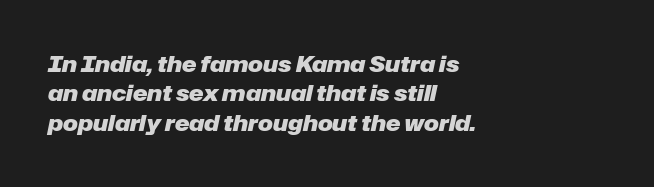
The image shows 22 px bold type, italic (leaning right); set left-aligned, normal line spacing (1.34x), normal letter spacing, not underlined.
